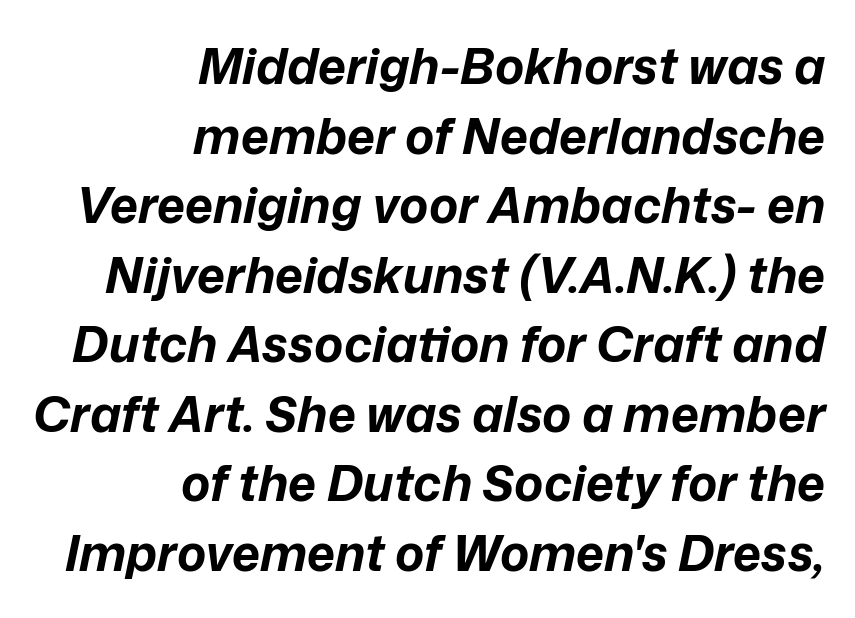
The image shows 49 px bold type, italic (leaning right); set right-aligned, normal line spacing (1.42x), normal letter spacing, not underlined; low stroke contrast and a medium x-height.
